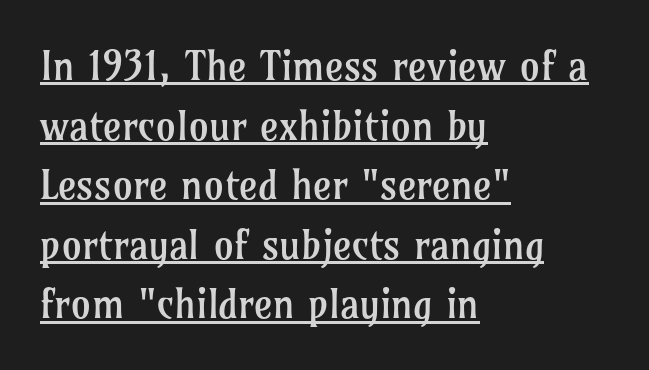
{"serif": "yes", "italic": "no", "bold": "no", "weight": "regular", "width": "normal", "stroke_contrast": "low", "x_height": "medium", "monospaced": "no", "underline": "yes", "align": "left", "line_spacing": "normal", "line_spacing_ratio": 1.49, "letter_spacing": "normal", "letter_spacing_em": 0.0, "glyph_px": 40}
